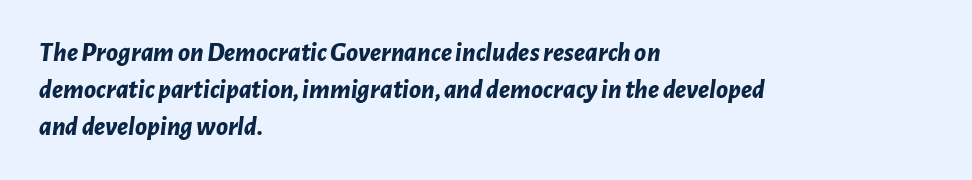
Q: Is the text bold? A: Yes.
Q: Is the text italic (slanted)? A: Yes, it leans right by about 7 degrees.
Q: Is the text underlined? A: No.
Q: How is the paragraph aligned? A: Left-aligned.
Q: Is the spacing between letters normal or unusually wide? A: Normal.
Q: Is the spacing between lines tight, normal or loose? A: Normal.
